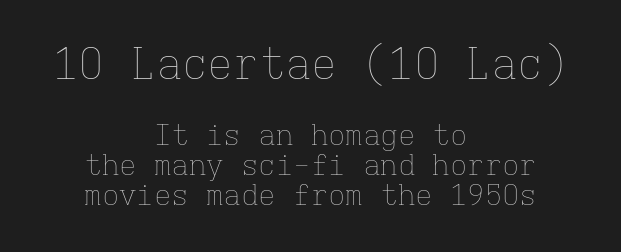
Q: Is the text bold? A: No.
Q: Is the text italic (slanted)? A: No, it is upright.
Q: Is the text underlined? A: No.
Q: How is the paragraph aligned? A: Centered.
Q: Is the spacing between letters normal or unusually wide? A: Normal.
Q: Is the spacing between lines tight, normal or loose? A: Tight.
Q: Which block of text is set in a larger size, the first (top) or the second (bottom)? A: The first (top) one.
Q: Width (condensed, normal, or wide)? A: Normal.
Q: Stroke contrast? A: Low.
Q: x-height? A: Medium.
Q: Monospaced? A: Yes.
